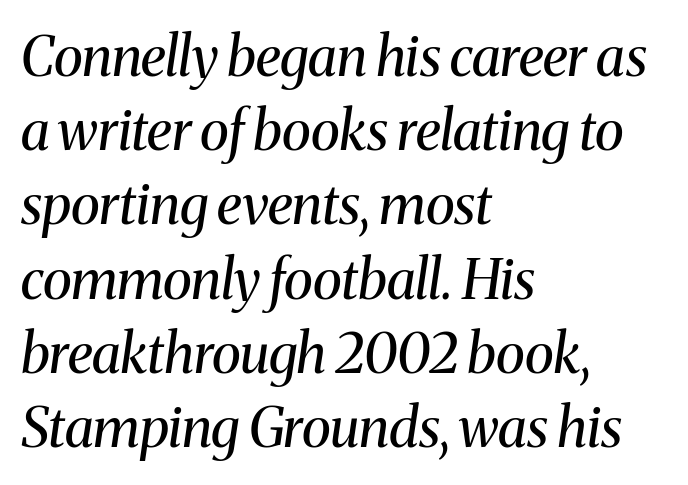
Q: Is the text bold? A: No.
Q: Is the text italic (slanted)? A: Yes, it leans right by about 8 degrees.
Q: Is the typeface a serif or a sans-serif typeface? A: Serif.
Q: Is the text underlined? A: No.
Q: How is the paragraph aligned? A: Left-aligned.
Q: Is the spacing between letters normal or unusually wide? A: Normal.
Q: Is the spacing between lines tight, normal or loose? A: Normal.
Q: Width (condensed, normal, or wide)? A: Normal.
Q: Stroke contrast? A: Medium.
Q: x-height? A: Medium.
Q: Monospaced? A: No.
